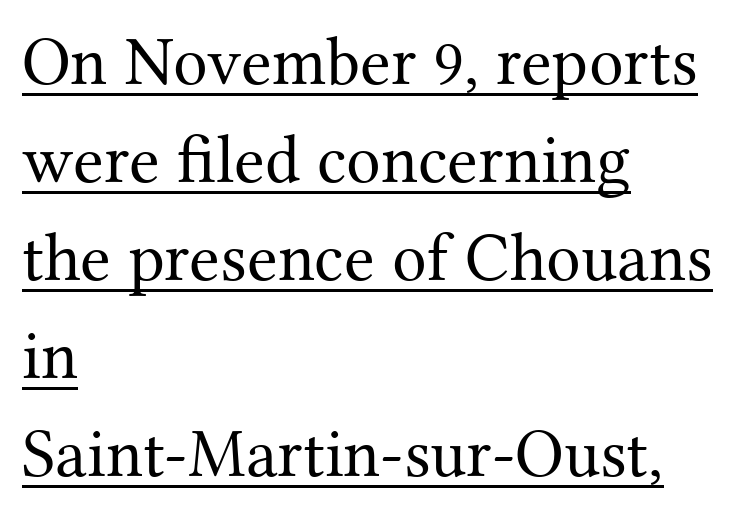
Q: Is the text bold? A: No.
Q: Is the text italic (slanted)? A: No, it is upright.
Q: Is the typeface a serif or a sans-serif typeface? A: Serif.
Q: Is the text underlined? A: Yes.
Q: How is the paragraph aligned? A: Left-aligned.
Q: Is the spacing between letters normal or unusually wide? A: Normal.
Q: Is the spacing between lines tight, normal or loose? A: Normal.
Q: Width (condensed, normal, or wide)? A: Normal.
Q: Stroke contrast? A: Medium.
Q: x-height? A: Medium.
Q: Monospaced? A: No.
